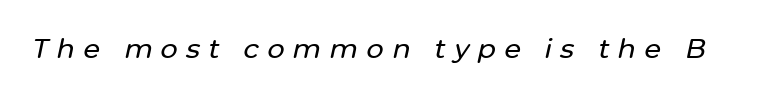
Spacing between characters has been opened up far beyond the box default. Style check: oblique. Each row of text sits above clean, open space.
